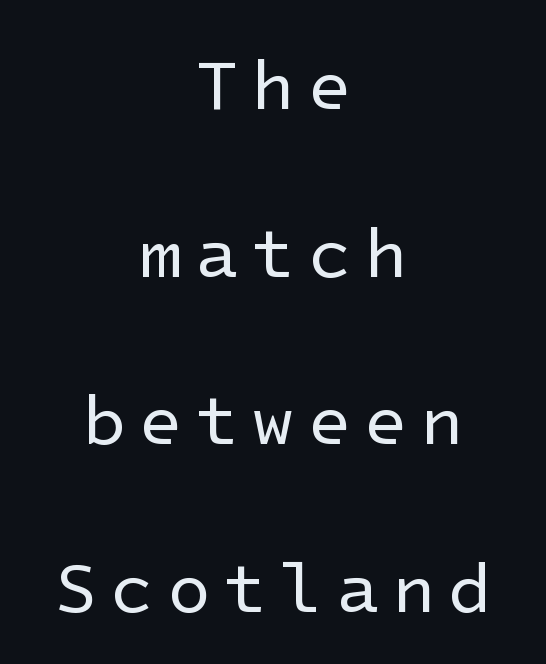
The image shows 71 px regular-weight sans-serif type, upright; set centered, loose line spacing (2.36x), not underlined; low stroke contrast and a medium x-height.
